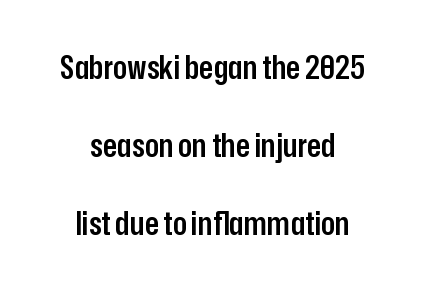
Q: Is the text bold? A: Semi-bold.
Q: Is the text italic (slanted)? A: No, it is upright.
Q: Is the typeface a serif or a sans-serif typeface? A: Sans-serif.
Q: Is the text underlined? A: No.
Q: How is the paragraph aligned? A: Centered.
Q: Is the spacing between letters normal or unusually wide? A: Normal.
Q: Is the spacing between lines tight, normal or loose? A: Loose.
Q: Width (condensed, normal, or wide)? A: Condensed.
Q: Stroke contrast? A: Low.
Q: x-height? A: Medium.
Q: Monospaced? A: No.
